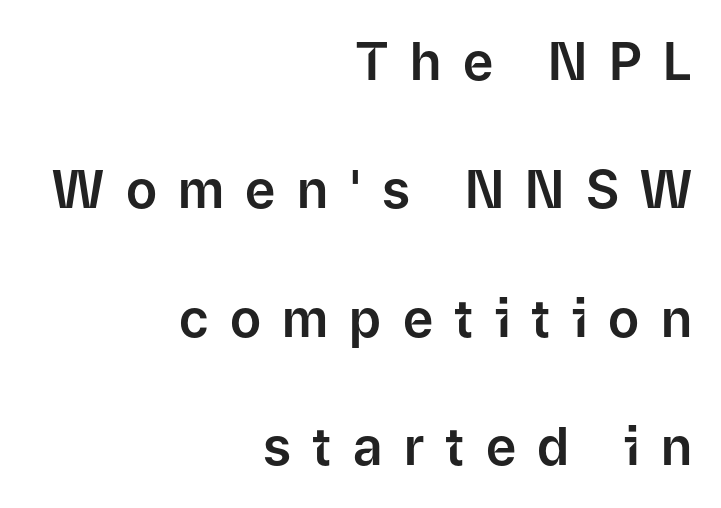
Q: Is the text italic (slanted)? A: No, it is upright.
Q: Is the typeface a serif or a sans-serif typeface? A: Sans-serif.
Q: Is the text underlined? A: No.
Q: How is the paragraph aligned? A: Right-aligned.
Q: Is the spacing between letters normal or unusually wide? A: Unusually wide.
Q: Is the spacing between lines tight, normal or loose? A: Loose.
Q: Width (condensed, normal, or wide)? A: Normal.
Q: Stroke contrast? A: Low.
Q: x-height? A: Medium.
Q: Monospaced? A: No.
